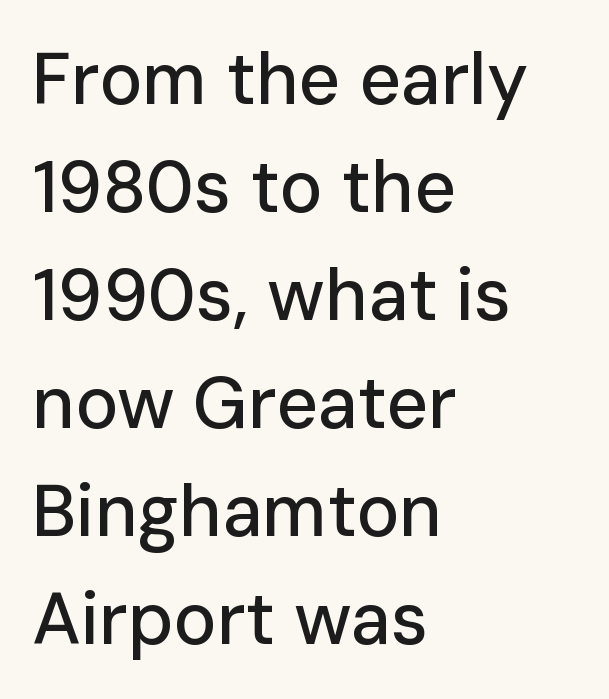
Q: Is the text italic (slanted)? A: No, it is upright.
Q: Is the typeface a serif or a sans-serif typeface? A: Sans-serif.
Q: Is the text underlined? A: No.
Q: How is the paragraph aligned? A: Left-aligned.
Q: Is the spacing between letters normal or unusually wide? A: Normal.
Q: Is the spacing between lines tight, normal or loose? A: Normal.
Q: Width (condensed, normal, or wide)? A: Normal.
Q: Stroke contrast? A: Low.
Q: x-height? A: Medium.
Q: Monospaced? A: No.
